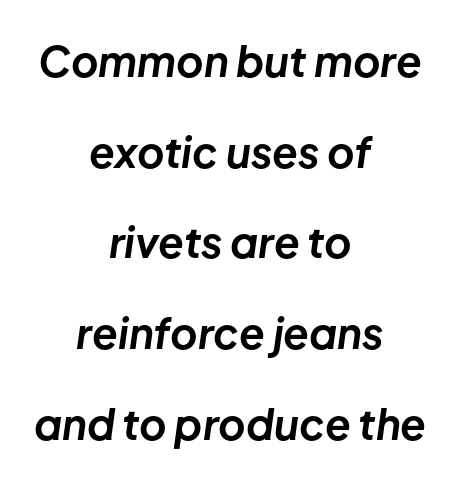
This sample has the flowing, uneven cadence of proportional lettering. Observe the lean: these are italic letterforms. This sample is center-justified, so both line endings float freely. Type without underlining.
